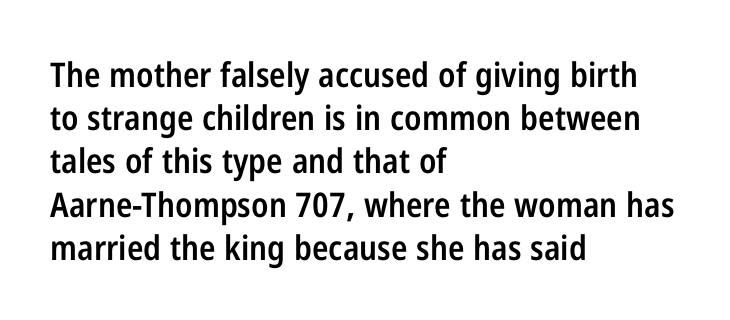
The foot of each line stays bare and open. These lines carry some extra weight — a demibold, not a full bold. This sample uses an upright cut, with every glyph sitting square on the baseline. Each new line begins a customary step beneath the previous one.
